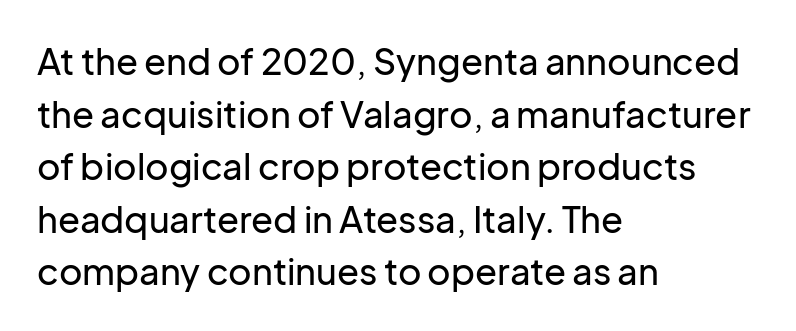
The image shows 36 px sans-serif type, upright; set left-aligned, normal line spacing (1.46x), normal letter spacing, not underlined; low stroke contrast and a medium x-height.
